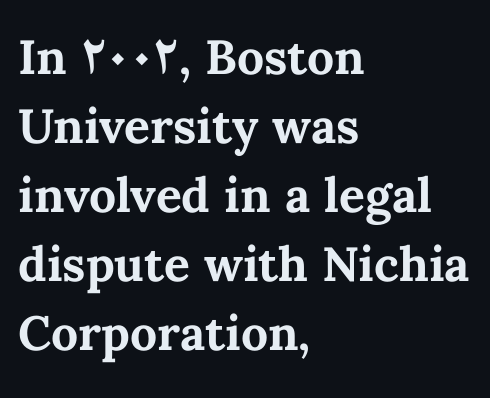
{"italic": "no", "bold": "yes", "weight": "bold", "width": "normal", "stroke_contrast": "medium", "x_height": "medium", "monospaced": "no", "underline": "no", "align": "left", "line_spacing": "normal", "line_spacing_ratio": 1.44, "letter_spacing": "normal", "letter_spacing_em": 0.0, "glyph_px": 48}
